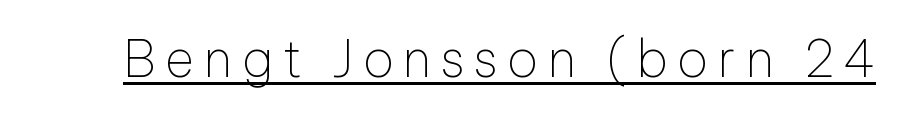
{"serif": "no", "italic": "no", "bold": "no", "weight": "thin", "width": "normal", "stroke_contrast": "low", "x_height": "medium", "monospaced": "no", "underline": "yes", "glyph_px": 51}
